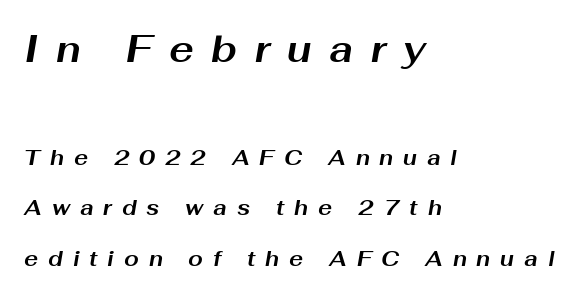
{"italic": "yes", "lean": "right", "slant_degrees": 10, "bold": "yes", "weight": "bold", "width": "wide", "stroke_contrast": "medium", "x_height": "medium", "monospaced": "no", "underline": "no", "align": "left", "line_spacing": "loose", "line_spacing_ratio": 2.41, "letter_spacing": "wide", "letter_spacing_em": 0.47, "larger_block": "first", "size_ratio": 1.76, "glyph_px": 37}
